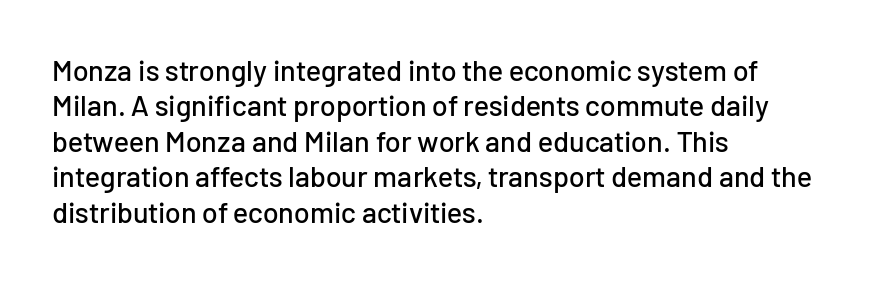
The image shows 29 px sans-serif type, upright; set left-aligned, line spacing 1.22x, normal letter spacing, not underlined; low stroke contrast and a medium x-height.
